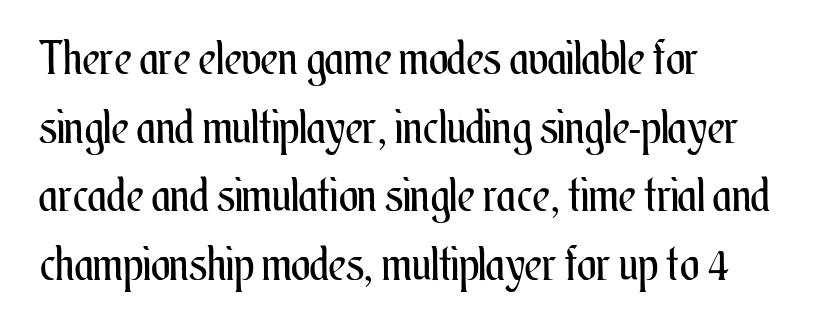
A typesetter would call this proportional, since set widths differ per character. The rendering uses a moderate line-height, typical for paragraphs. Characters remain perfectly vertical along every line. A quiet, ordinary-to-light weight characterises the typeface.
